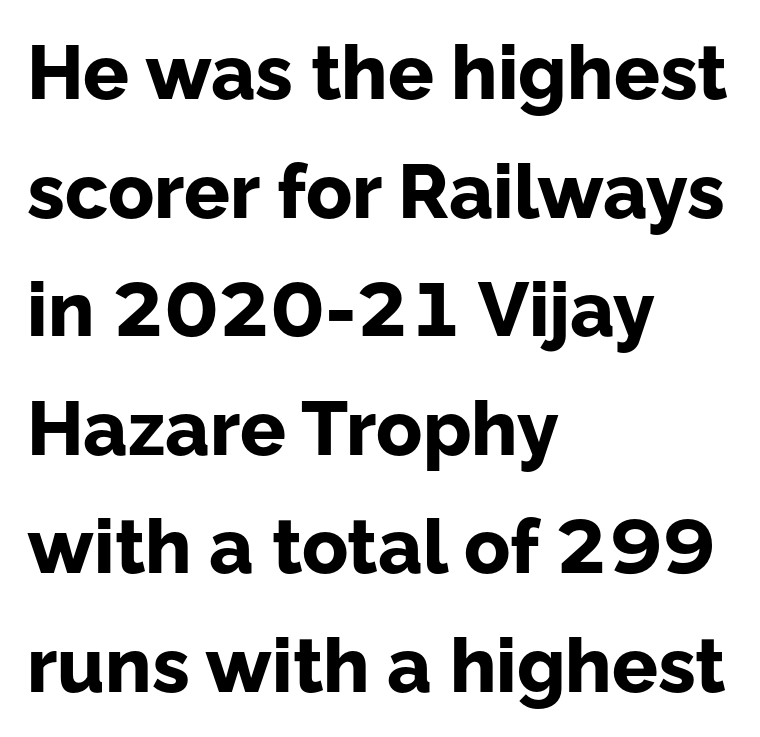
Is this a fixed-width face? No — the glyphs have proportional, varying widths. In terms of letterspacing, this is plain default setting. A student would call this left alignment; a typographer would say flush left, rag right. Strong, thick strokes mark this as bold type. The space beneath each line is pristine and unruled.
